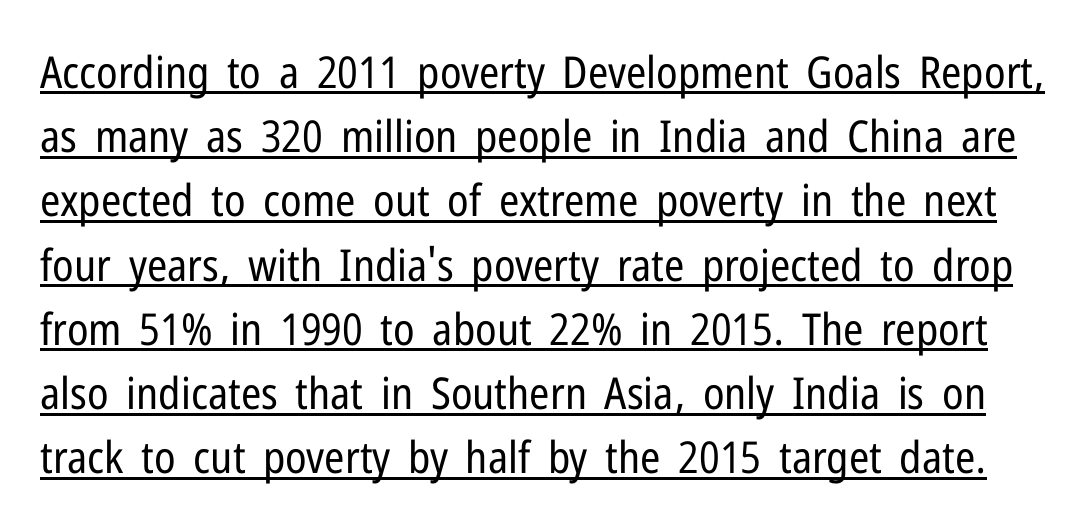
{"serif": "no", "italic": "no", "bold": "no", "weight": "regular", "width": "condensed", "stroke_contrast": "low", "x_height": "medium", "monospaced": "no", "underline": "yes", "line_spacing": "normal", "line_spacing_ratio": 1.46, "letter_spacing": "normal", "letter_spacing_em": 0.0, "glyph_px": 44}
